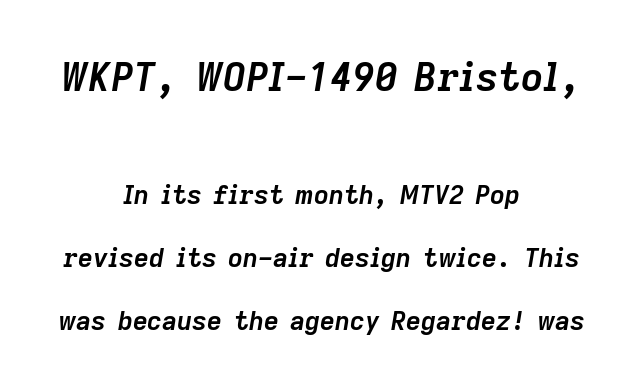
Where is the straight margin? There isn't one; the lines are centered. The passage shown is not underscored anywhere. Regarding leading, the lines here are spaced well apart. The passage shown begins with its larger block and ends with its smaller one.
